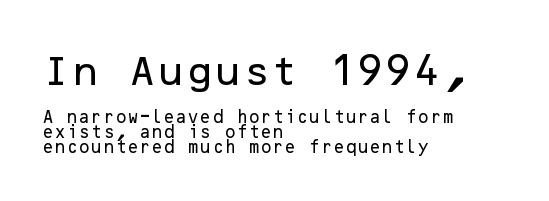
The image shows 33 px sans-serif type, upright; set left-aligned, tight line spacing (1.08x), normal letter spacing, not underlined; the first (top) block is 2.36x larger; low stroke contrast and a medium x-height.
